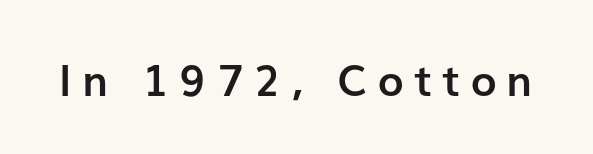
{"serif": "no", "italic": "no", "bold": "yes", "weight": "semibold", "width": "normal", "stroke_contrast": "low", "x_height": "medium", "monospaced": "no", "underline": "no", "letter_spacing": "wide", "letter_spacing_em": 0.25, "glyph_px": 43}
